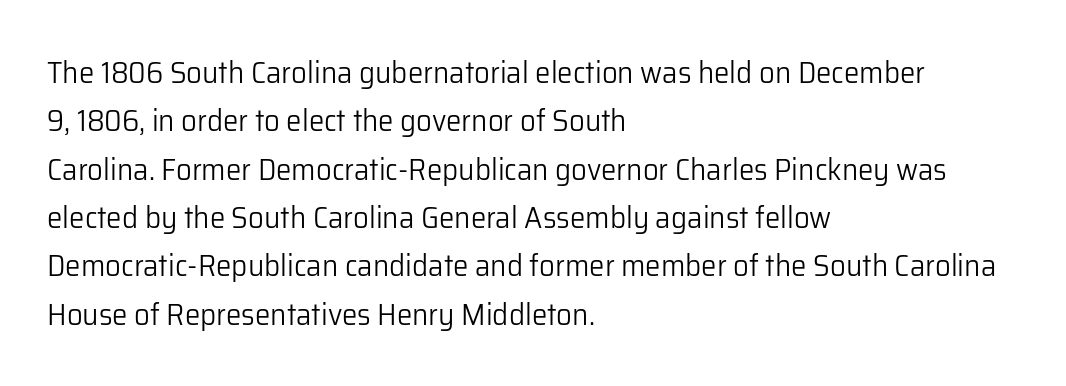
{"serif": "no", "italic": "no", "bold": "no", "weight": "light", "width": "normal", "stroke_contrast": "low", "x_height": "medium", "monospaced": "no", "underline": "no", "align": "left", "line_spacing": "normal", "line_spacing_ratio": 1.56, "letter_spacing": "normal", "letter_spacing_em": 0.0, "glyph_px": 31}
